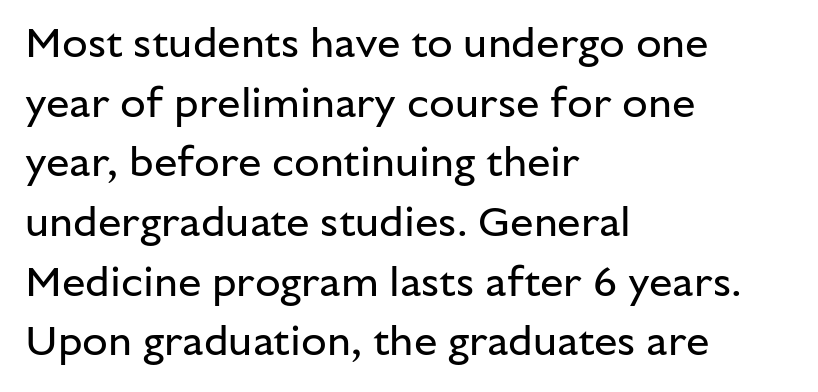
Q: Is the text bold? A: No.
Q: Is the text italic (slanted)? A: No, it is upright.
Q: Is the typeface a serif or a sans-serif typeface? A: Sans-serif.
Q: Is the text underlined? A: No.
Q: How is the paragraph aligned? A: Left-aligned.
Q: Is the spacing between letters normal or unusually wide? A: Normal.
Q: Is the spacing between lines tight, normal or loose? A: Normal.
Q: Width (condensed, normal, or wide)? A: Normal.
Q: Stroke contrast? A: Low.
Q: x-height? A: Medium.
Q: Monospaced? A: No.
